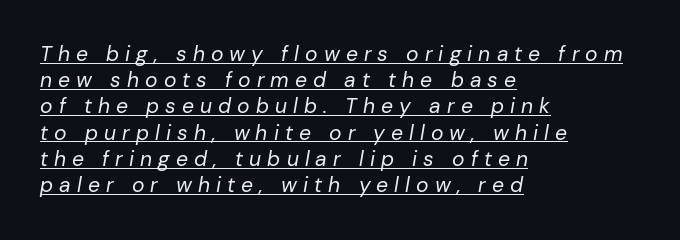
{"italic": "yes", "lean": "right", "slant_degrees": 10, "bold": "no", "underline": "yes", "align": "left", "line_spacing": "normal", "line_spacing_ratio": 1.25, "letter_spacing": "wide", "letter_spacing_em": 0.29, "glyph_px": 21}
